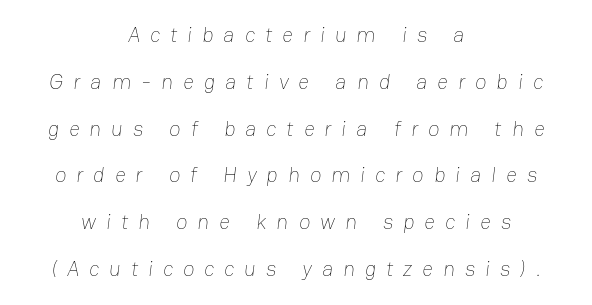
Q: Is the text bold? A: No.
Q: Is the text underlined? A: No.
Q: How is the paragraph aligned? A: Centered.
Q: Is the spacing between letters normal or unusually wide? A: Unusually wide.
Q: Is the spacing between lines tight, normal or loose? A: Loose.
